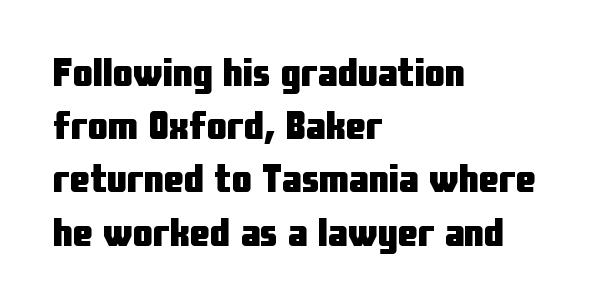
Q: Is the text bold? A: Yes.
Q: Is the text italic (slanted)? A: No, it is upright.
Q: Is the typeface a serif or a sans-serif typeface? A: Sans-serif.
Q: Is the text underlined? A: No.
Q: How is the paragraph aligned? A: Left-aligned.
Q: Is the spacing between letters normal or unusually wide? A: Normal.
Q: Is the spacing between lines tight, normal or loose? A: Normal.
Q: Width (condensed, normal, or wide)? A: Condensed.
Q: Stroke contrast? A: Low.
Q: x-height? A: Medium.
Q: Monospaced? A: No.
